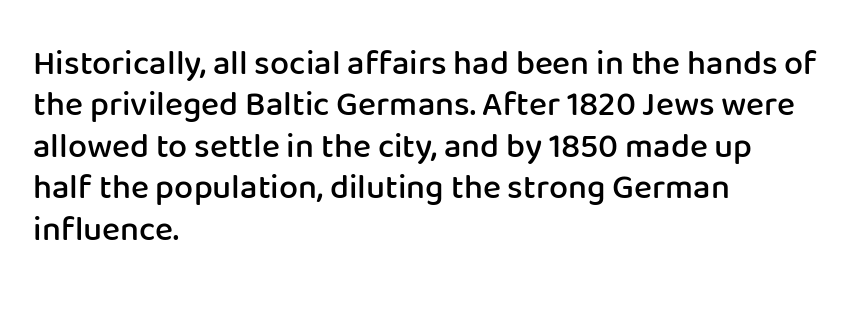
{"serif": "no", "italic": "no", "bold": "semi", "weight": "semibold", "width": "normal", "stroke_contrast": "low", "x_height": "medium", "monospaced": "no", "underline": "no", "align": "left", "line_spacing_ratio": 1.22, "letter_spacing": "normal", "letter_spacing_em": 0.0, "glyph_px": 34}
